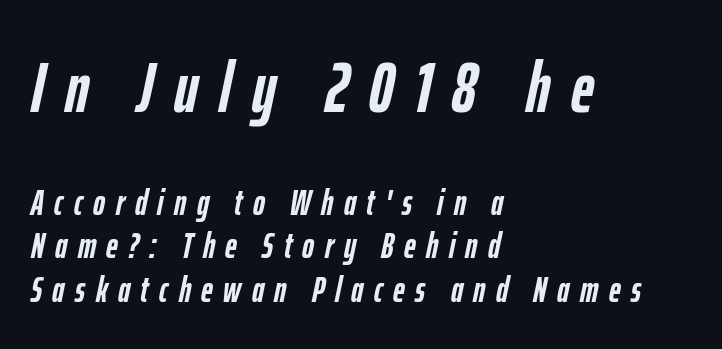
In this sample the first text group is rendered at the bigger scale. The glyphs have the mass of a bold cut. The setting favours the left margin, as ordinary paragraphs usually do. The rendering uses natural spacing where letterforms have individual widths.
